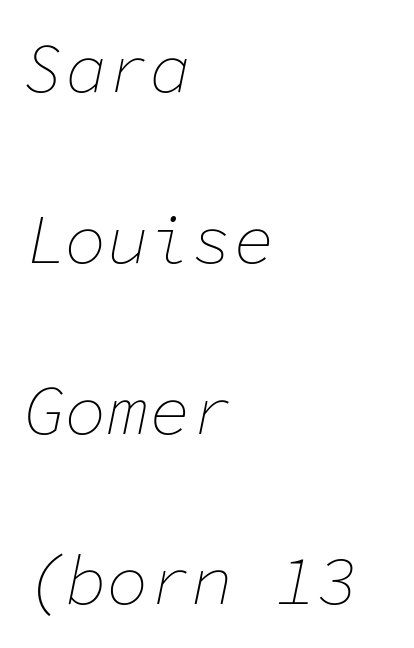
The image shows 70 px thin type, italic (leaning right), monospaced; set left-aligned, loose line spacing (2.44x), normal letter spacing, not underlined; low stroke contrast and a medium x-height.
